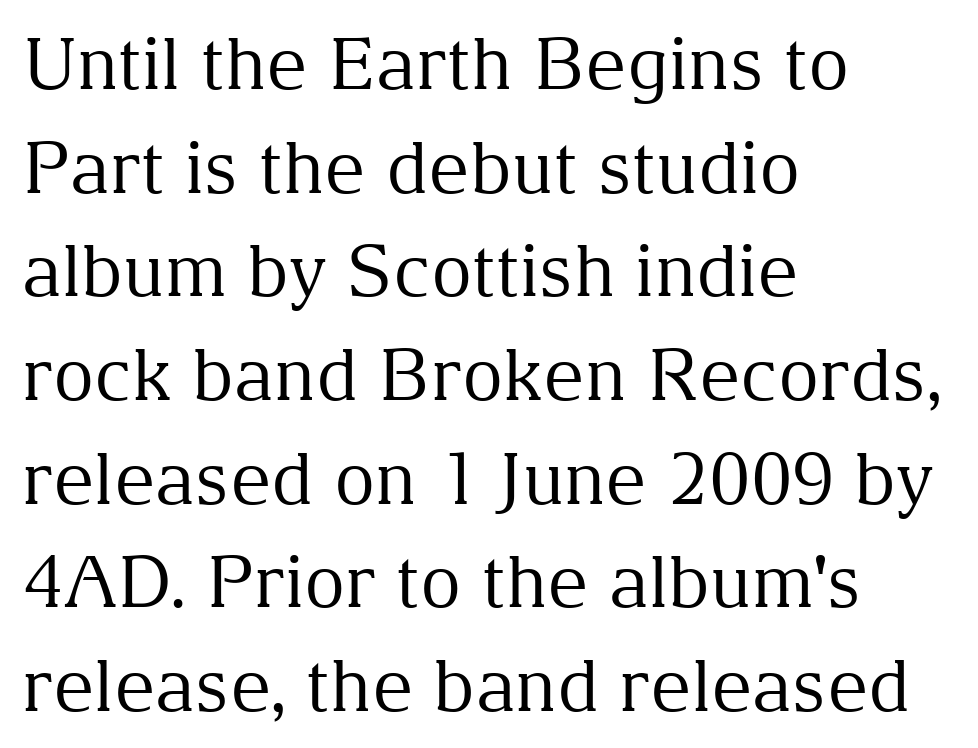
The image shows 71 px regular-weight serif type, upright; set left-aligned, normal line spacing (1.46x), normal letter spacing, not underlined; medium stroke contrast and a medium x-height.
